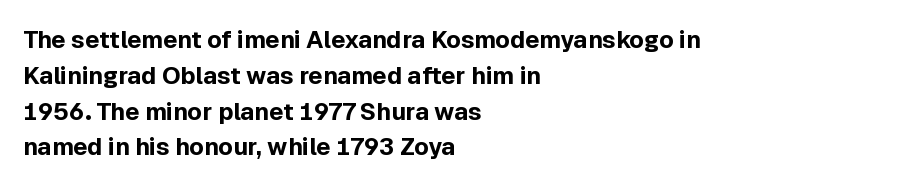
Italic: no, the glyphs are upright roman. Reading down the column, the eye jumps a familiar distance to each next line. Each row of text sits above clean, open space. Chunky letters — that's bold for sure.
